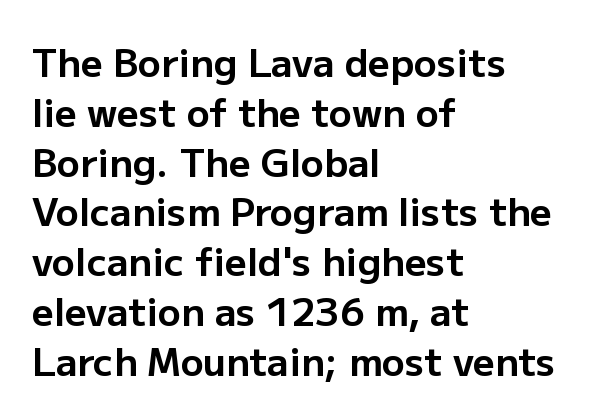
{"serif": "no", "italic": "no", "bold": "yes", "weight": "bold", "width": "normal", "stroke_contrast": "low", "x_height": "medium", "monospaced": "no", "underline": "no", "align": "left", "line_spacing": "normal", "line_spacing_ratio": 1.31, "letter_spacing": "normal", "letter_spacing_em": 0.0, "glyph_px": 38}
